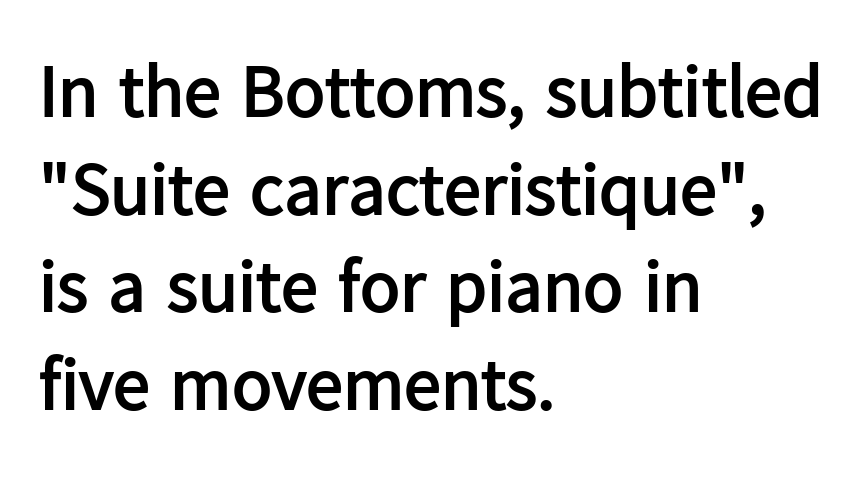
{"serif": "no", "italic": "no", "bold": "yes", "weight": "semibold", "width": "normal", "stroke_contrast": "low", "x_height": "medium", "monospaced": "no", "underline": "no", "align": "left", "line_spacing": "normal", "line_spacing_ratio": 1.32, "letter_spacing": "normal", "letter_spacing_em": 0.0, "glyph_px": 74}
